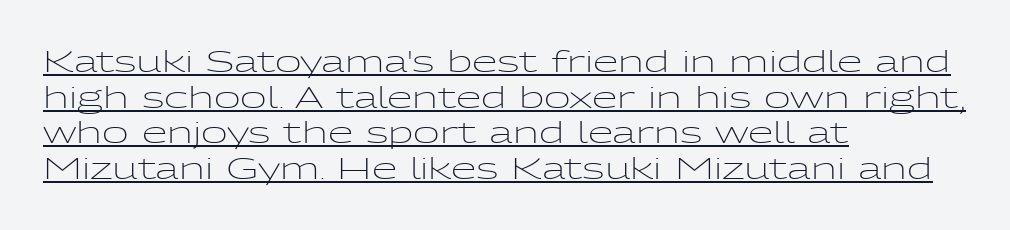
{"serif": "no", "italic": "no", "bold": "no", "weight": "light", "width": "wide", "stroke_contrast": "low", "x_height": "medium", "monospaced": "no", "underline": "yes", "align": "left", "line_spacing_ratio": 1.23, "letter_spacing": "normal", "letter_spacing_em": 0.0, "glyph_px": 29}
